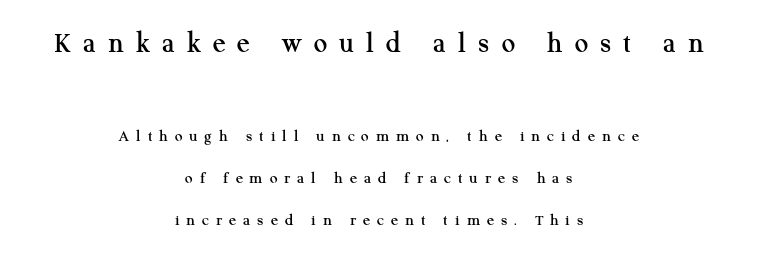
Think of a printed novel: that variable character pitch is what you see here. Notice the wide empty band between every row — that's loose leading. You can tell it's not italic because the verticals are truly vertical. You get the large type first, then a drop to smaller type.
